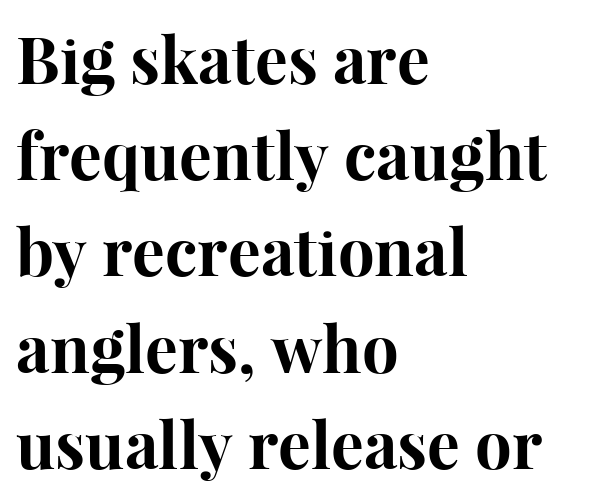
{"serif": "yes", "italic": "no", "bold": "yes", "weight": "bold", "width": "normal", "stroke_contrast": "high", "x_height": "medium", "monospaced": "no", "underline": "no", "align": "left", "line_spacing": "normal", "line_spacing_ratio": 1.48, "letter_spacing": "normal", "letter_spacing_em": 0.0, "glyph_px": 65}
